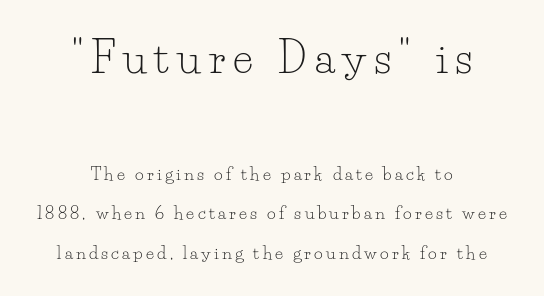
Q: Is the text bold? A: No.
Q: Is the text italic (slanted)? A: No, it is upright.
Q: Is the typeface a serif or a sans-serif typeface? A: Serif.
Q: Is the text underlined? A: No.
Q: How is the paragraph aligned? A: Centered.
Q: Is the spacing between lines tight, normal or loose? A: Loose.
Q: Which block of text is set in a larger size, the first (top) or the second (bottom)? A: The first (top) one.
Q: Width (condensed, normal, or wide)? A: Normal.
Q: Stroke contrast? A: Low.
Q: x-height? A: Small.
Q: Monospaced? A: No.
